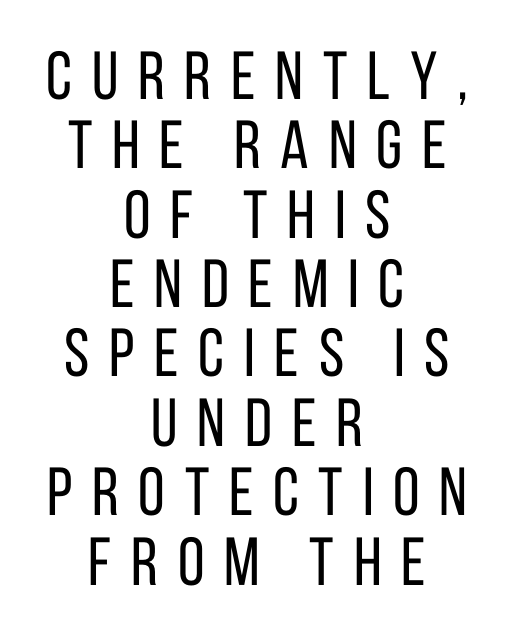
Q: Is the text bold? A: No.
Q: Is the text italic (slanted)? A: No, it is upright.
Q: Is the typeface a serif or a sans-serif typeface? A: Sans-serif.
Q: Is the text underlined? A: No.
Q: How is the paragraph aligned? A: Centered.
Q: Is the spacing between letters normal or unusually wide? A: Unusually wide.
Q: Is the spacing between lines tight, normal or loose? A: Tight.
Q: Width (condensed, normal, or wide)? A: Condensed.
Q: Stroke contrast? A: Low.
Q: x-height? A: Large.
Q: Monospaced? A: No.
